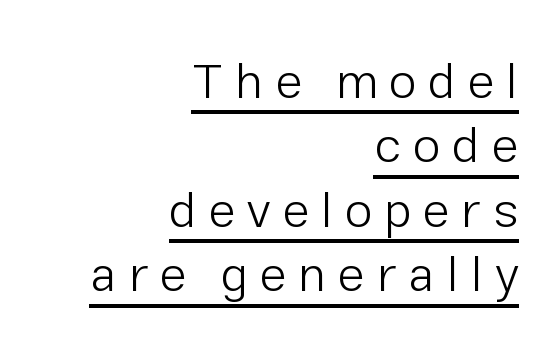
Q: Is the text bold? A: No.
Q: Is the text italic (slanted)? A: No, it is upright.
Q: Is the typeface a serif or a sans-serif typeface? A: Sans-serif.
Q: Is the text underlined? A: Yes.
Q: How is the paragraph aligned? A: Right-aligned.
Q: Is the spacing between letters normal or unusually wide? A: Unusually wide.
Q: Is the spacing between lines tight, normal or loose? A: Normal.
Q: Width (condensed, normal, or wide)? A: Normal.
Q: Stroke contrast? A: Low.
Q: x-height? A: Medium.
Q: Monospaced? A: No.
